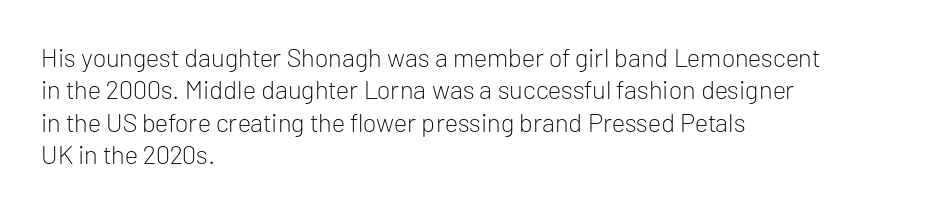
Q: Is the text bold? A: No.
Q: Is the text italic (slanted)? A: No, it is upright.
Q: Is the text underlined? A: No.
Q: How is the paragraph aligned? A: Left-aligned.
Q: Is the spacing between letters normal or unusually wide? A: Normal.
Q: Is the spacing between lines tight, normal or loose? A: Normal.
